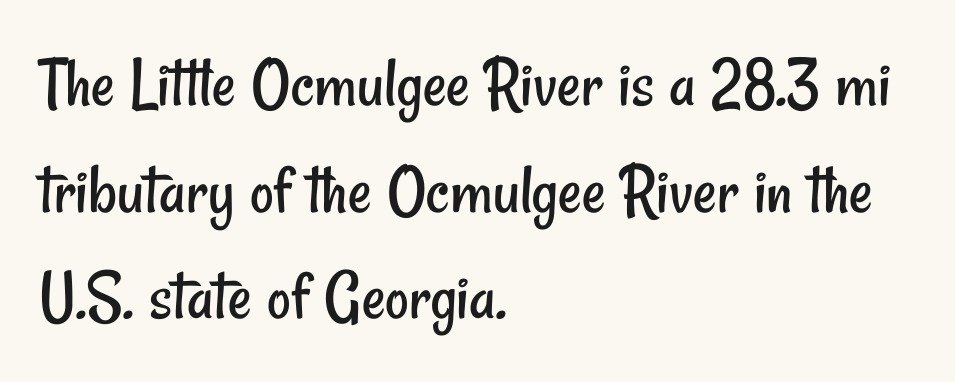
{"serif": "no", "bold": "no", "weight": "regular", "width": "condensed", "stroke_contrast": "low", "x_height": "small", "monospaced": "no", "underline": "no", "align": "left", "line_spacing": "normal", "line_spacing_ratio": 1.46, "letter_spacing": "normal", "letter_spacing_em": 0.0, "glyph_px": 73}
